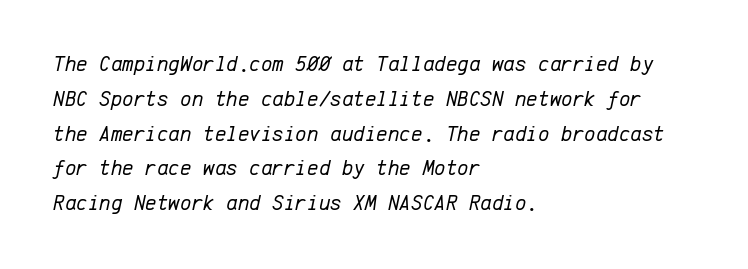
The image shows 22 px text type, italic (leaning right); set left-aligned, normal line spacing (1.58x), normal letter spacing, not underlined.
